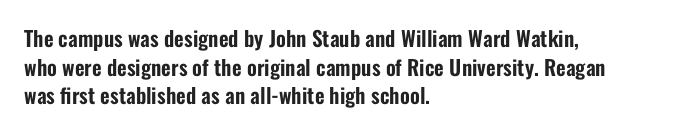
{"italic": "no", "underline": "no", "align": "left", "line_spacing": "normal", "line_spacing_ratio": 1.36, "letter_spacing": "normal", "letter_spacing_em": 0.0, "glyph_px": 21}
